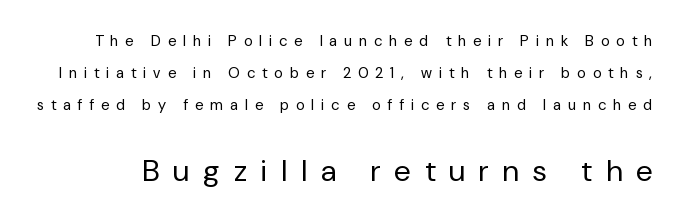
Q: Is the text bold? A: No.
Q: Is the text italic (slanted)? A: No, it is upright.
Q: Is the typeface a serif or a sans-serif typeface? A: Sans-serif.
Q: Is the text underlined? A: No.
Q: Is the spacing between letters normal or unusually wide? A: Unusually wide.
Q: Is the spacing between lines tight, normal or loose? A: Loose.
Q: Which block of text is set in a larger size, the first (top) or the second (bottom)? A: The second (bottom) one.
Q: Width (condensed, normal, or wide)? A: Normal.
Q: Stroke contrast? A: Low.
Q: x-height? A: Medium.
Q: Monospaced? A: No.
